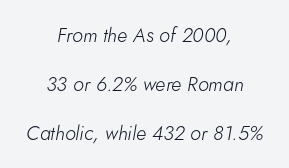
{"italic": "yes", "lean": "right", "slant_degrees": 5, "bold": "no", "underline": "no", "align": "center", "line_spacing": "loose", "line_spacing_ratio": 2.45, "letter_spacing": "normal", "letter_spacing_em": 0.0, "glyph_px": 20}
